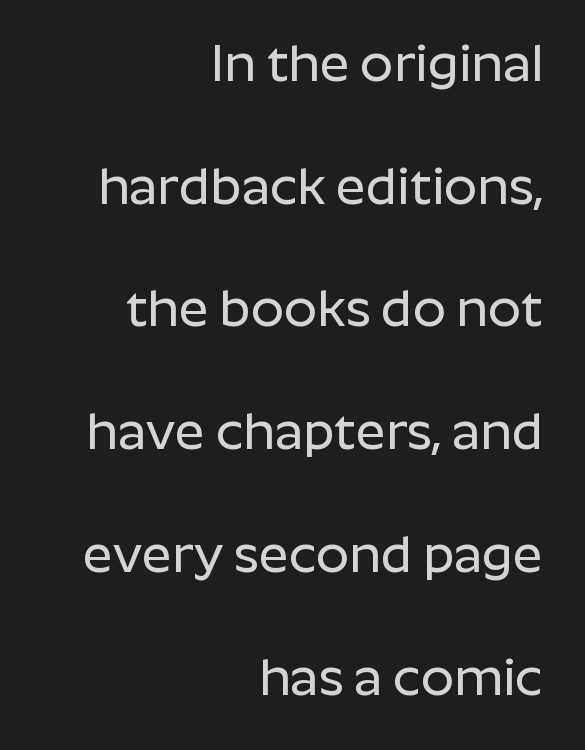
{"serif": "no", "italic": "no", "width": "normal", "stroke_contrast": "low", "x_height": "medium", "monospaced": "no", "underline": "no", "align": "right", "line_spacing": "loose", "line_spacing_ratio": 2.36, "letter_spacing": "normal", "letter_spacing_em": 0.0, "glyph_px": 52}
